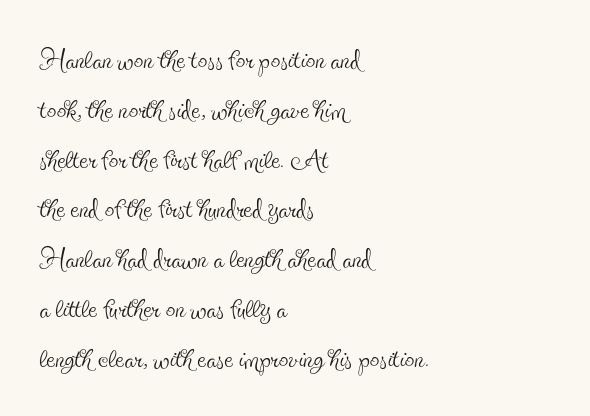
{"serif": "yes", "bold": "no", "weight": "thin", "width": "condensed", "x_height": "small", "monospaced": "no", "underline": "no", "align": "left", "line_spacing": "normal", "line_spacing_ratio": 1.31, "letter_spacing": "normal", "letter_spacing_em": 0.0, "glyph_px": 38}
